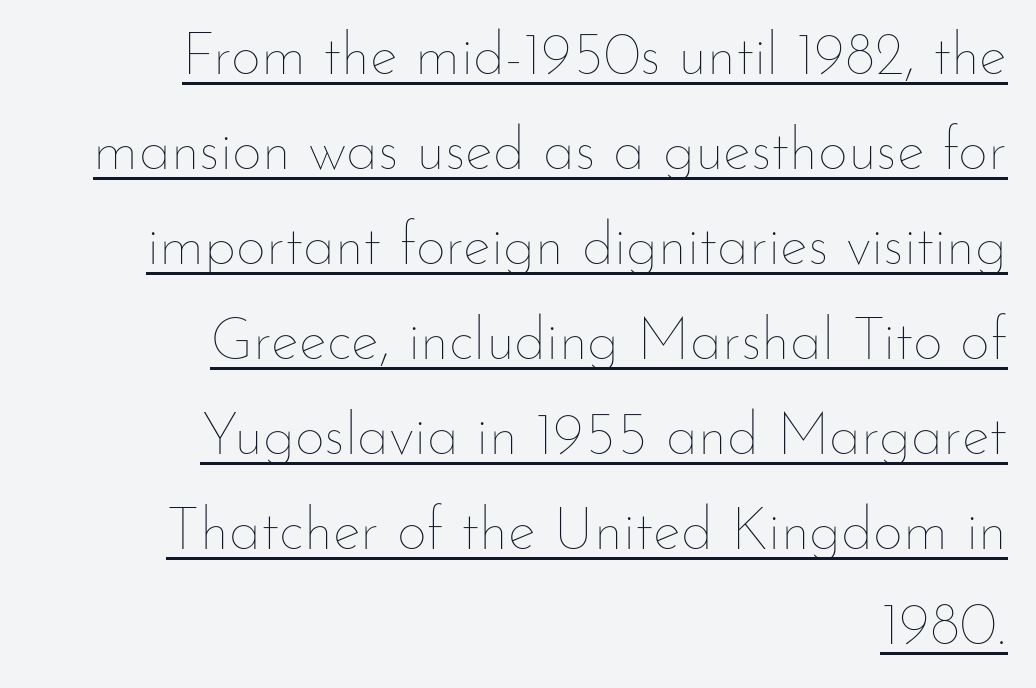
{"italic": "no", "bold": "no", "weight": "thin", "width": "normal", "stroke_contrast": "low", "x_height": "small", "monospaced": "no", "underline": "yes", "align": "right", "line_spacing": "normal", "line_spacing_ratio": 1.61, "letter_spacing": "normal", "letter_spacing_em": 0.0, "glyph_px": 59}
